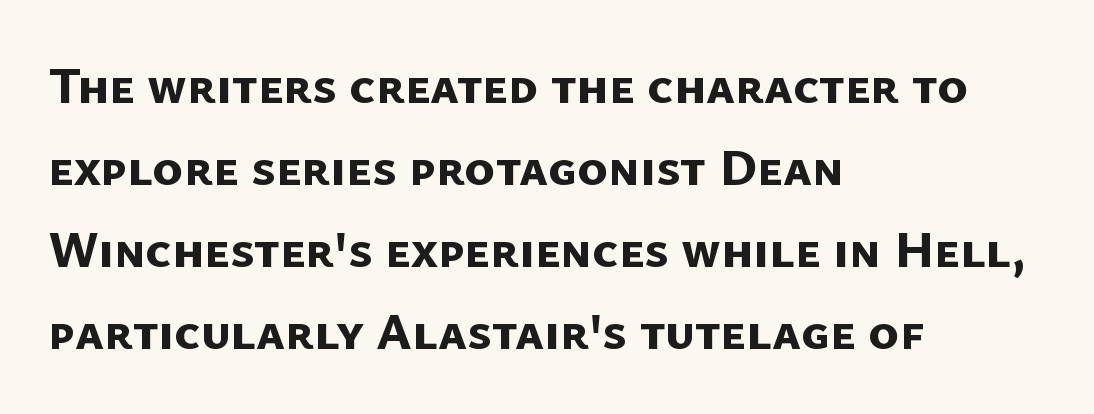
As a designer I'd log this as weight 700, bold. Honestly, the letter spacing is just normal — you wouldn't notice it. The passage is arranged the way most books set body copy — flush left. I'd call this a sans setting — the letters go barefoot.
